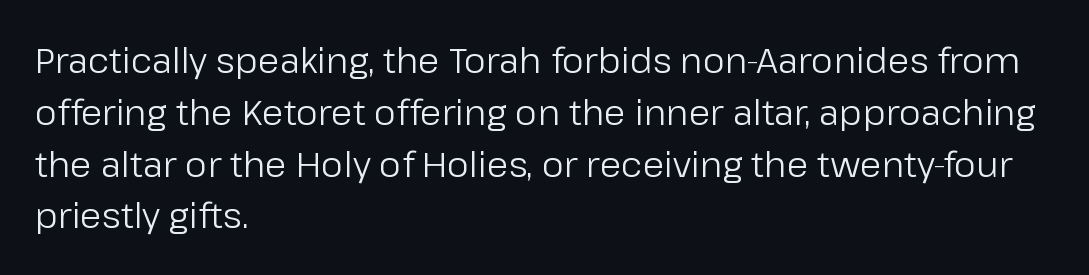
Type without underlining. Think of a printed novel: that variable character pitch is what you see here. Nope, not italic — everything's standing straight. The rendering anchors every line to the left-hand side. The font family rendered here belongs to the sans-serif group. The passage shown stacks its lines at a standard gap.
